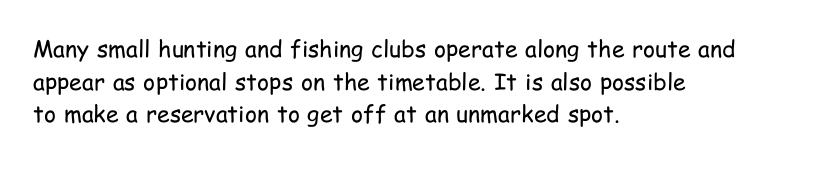
The image shows 23 px text type, upright; set left-aligned, normal line spacing (1.42x), normal letter spacing, not underlined.
